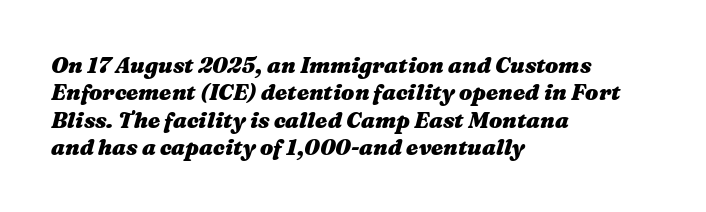
The image shows 22 px bold type, italic (leaning right); set left-aligned, line spacing 1.24x, normal letter spacing, not underlined.
